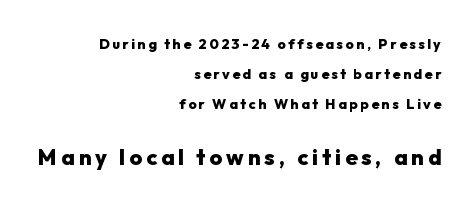
Rendered with straight, roman letterforms. Decoration check: the copy has no underline. The block sitting lower on the canvas is the one with enlarged characters. Honestly, the rows look like they've been pulled way apart. The rendering uses a bold face; every stroke is thick and dark.
